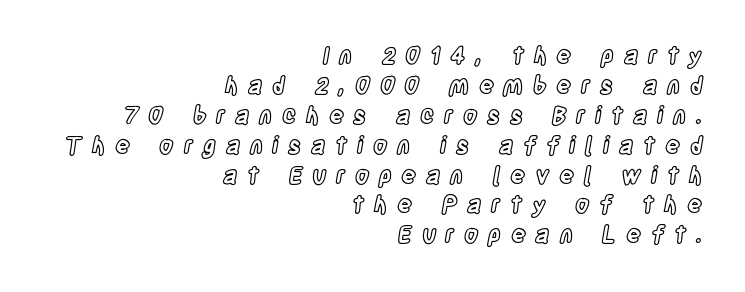
Every row of glyphs terminates at an identical x-position on the right. The string is rendered with underlining switched off. The tracking jumps out immediately: characters are airy and widely separated. Successive baselines arrive at the customary interval.
